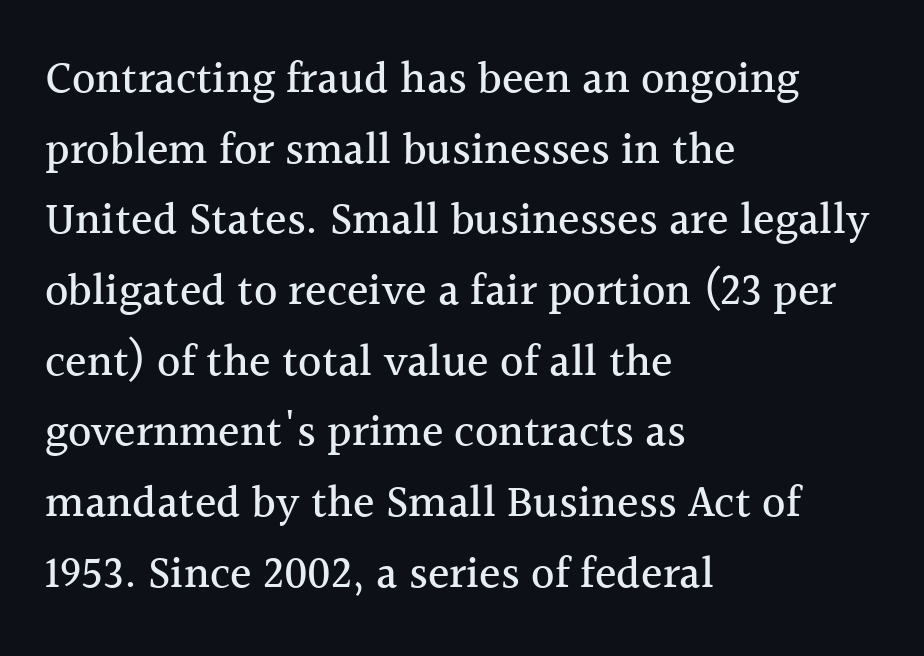
Q: Is the text italic (slanted)? A: No, it is upright.
Q: Is the typeface a serif or a sans-serif typeface? A: Serif.
Q: Is the text underlined? A: No.
Q: How is the paragraph aligned? A: Left-aligned.
Q: Is the spacing between letters normal or unusually wide? A: Normal.
Q: Is the spacing between lines tight, normal or loose? A: Normal.
Q: Width (condensed, normal, or wide)? A: Normal.
Q: x-height? A: Medium.
Q: Monospaced? A: No.
